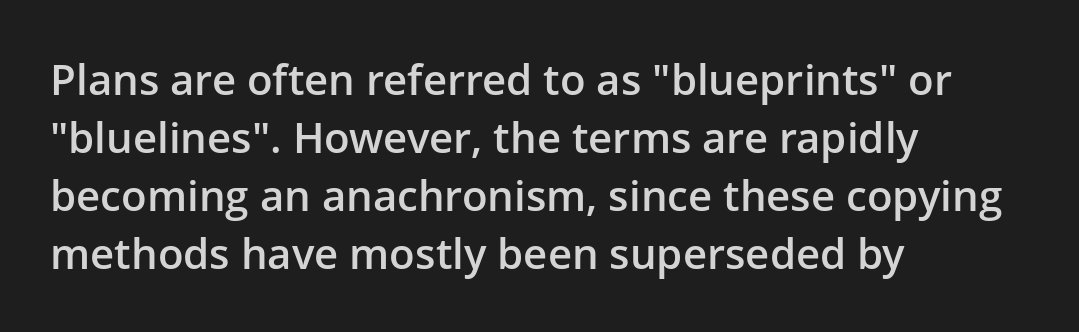
The image shows 42 px semibold sans-serif type, upright; set left-aligned, normal line spacing (1.38x), normal letter spacing, not underlined; low stroke contrast and a medium x-height.
